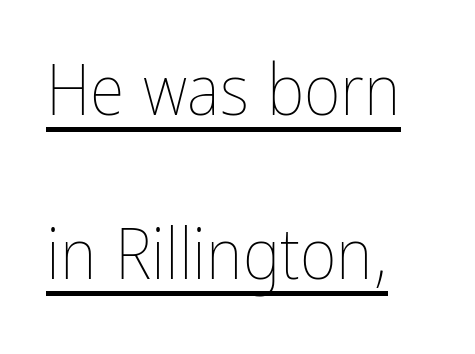
Does the leading feel generous? Absolutely, it's lavish. The letterforms sit at book weight or below. The lettering holds an erect, upright posture throughout. Note the varied advance widths — an 'i' is clearly narrower than an 'm'.
